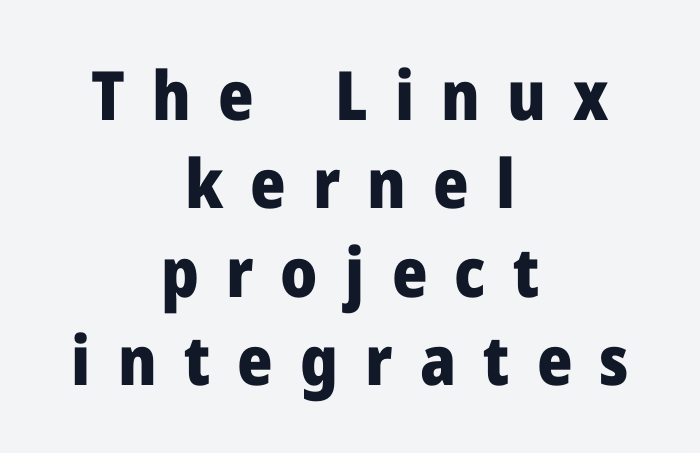
The image shows 68 px heavy sans-serif type, upright; set centered, normal line spacing (1.3x), unusually wide letter spacing (+0.4 em), not underlined; low stroke contrast and a medium x-height.
